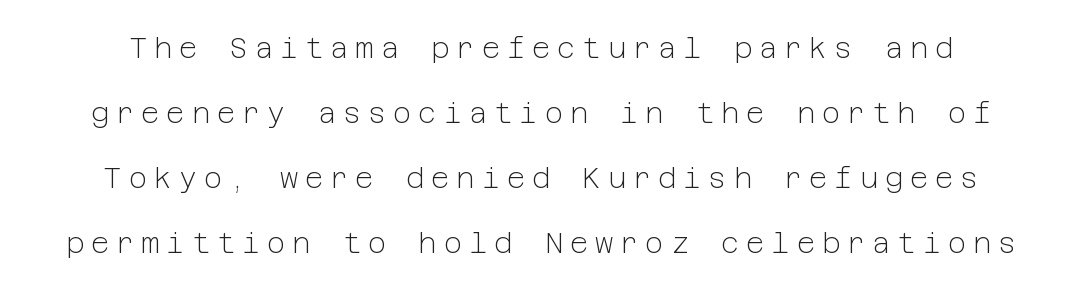
Q: Is the text bold? A: No.
Q: Is the text italic (slanted)? A: No, it is upright.
Q: Is the typeface a serif or a sans-serif typeface? A: Sans-serif.
Q: Is the text underlined? A: No.
Q: Is the spacing between letters normal or unusually wide? A: Unusually wide.
Q: Is the spacing between lines tight, normal or loose? A: Loose.
Q: Width (condensed, normal, or wide)? A: Normal.
Q: Stroke contrast? A: Low.
Q: x-height? A: Medium.
